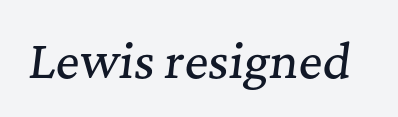
Q: Is the text italic (slanted)? A: Yes, it leans right by about 7 degrees.
Q: Is the typeface a serif or a sans-serif typeface? A: Serif.
Q: Is the text underlined? A: No.
Q: Is the spacing between letters normal or unusually wide? A: Normal.
Q: Width (condensed, normal, or wide)? A: Normal.
Q: Stroke contrast? A: Medium.
Q: x-height? A: Medium.
Q: Monospaced? A: No.
